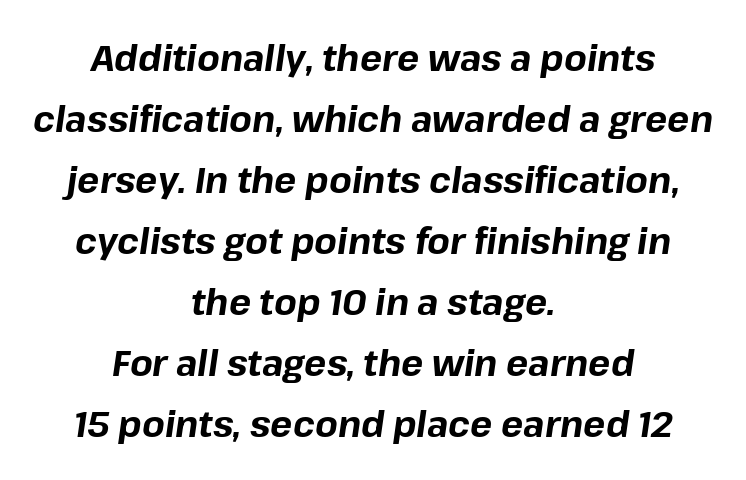
These lines are rendered in a variable-pitch font. The line texture is even and compact thanks to regular tracking. The text block is weighted toward neither margin, spreading evenly from the middle. Quick note: interline space is typical.
